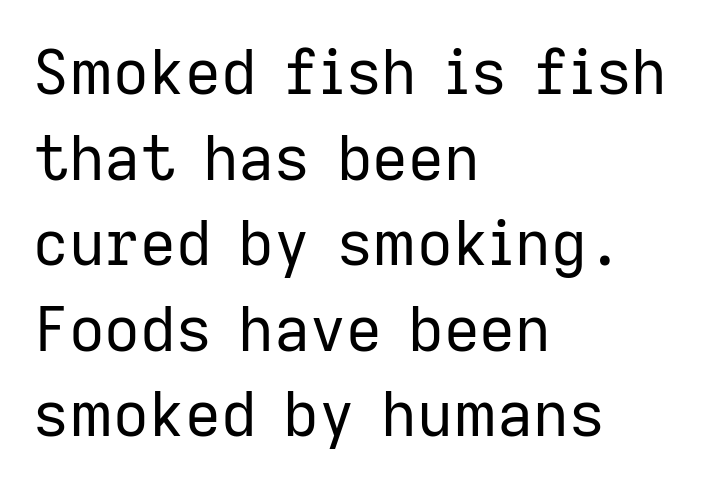
The image shows 62 px regular-weight sans-serif type, upright; set left-aligned, normal line spacing (1.38x), normal letter spacing, not underlined; low stroke contrast and a medium x-height.
